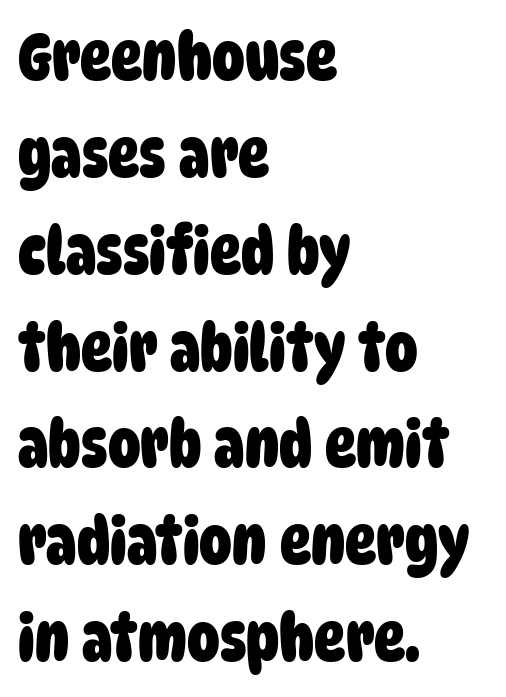
The image shows 65 px heavy, condensed sans-serif type; set left-aligned, normal line spacing (1.49x), normal letter spacing, not underlined; low stroke contrast and a large x-height.
